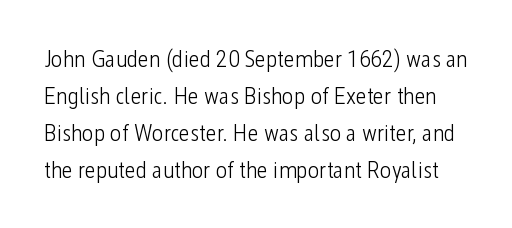
{"italic": "no", "bold": "no", "underline": "no", "line_spacing": "normal", "line_spacing_ratio": 1.54, "letter_spacing": "normal", "letter_spacing_em": 0.0, "glyph_px": 24}
